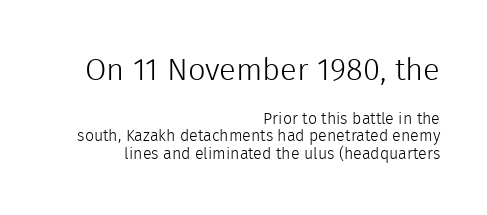
The image shows 31 px light sans-serif type, upright; set right-aligned, tight line spacing (1.12x), normal letter spacing, not underlined; the first (top) block is 1.94x larger; a medium x-height.
